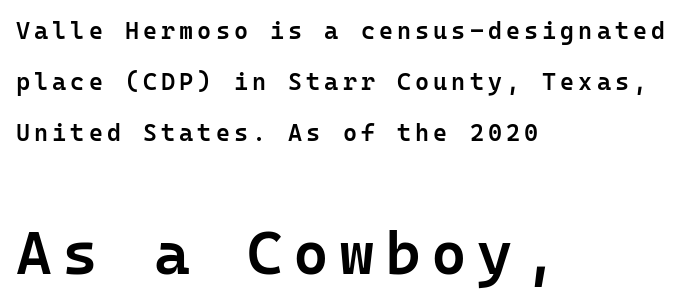
The strokes are fattened partway — semibold, not bold. Interline gaps are noticeably wide in this sample. Posture: straight, roman, zero tilt. Classification — sans serif. Does the copy run flush right? No — it runs flush left. Bare-footed words on every line.
